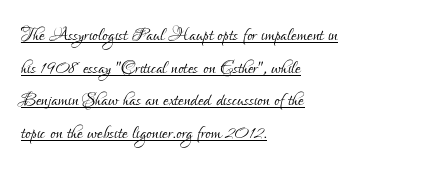
The image shows 25 px text type; set left-aligned, normal line spacing (1.31x), normal letter spacing, underlined.
